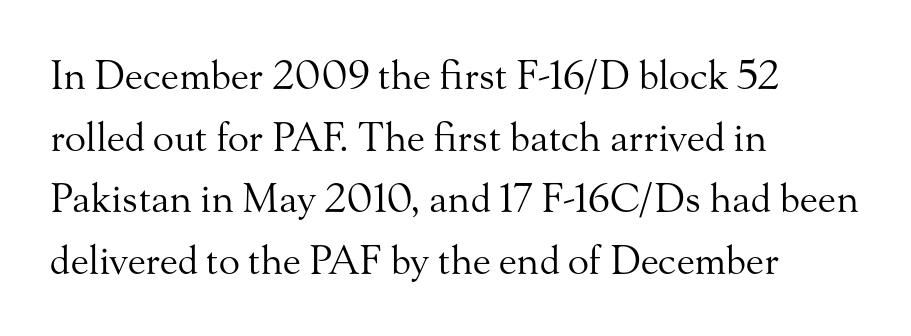
{"serif": "yes", "italic": "no", "bold": "no", "weight": "regular", "width": "normal", "stroke_contrast": "medium", "x_height": "small", "monospaced": "no", "underline": "no", "align": "left", "line_spacing": "normal", "line_spacing_ratio": 1.58, "letter_spacing": "normal", "letter_spacing_em": 0.0, "glyph_px": 39}
